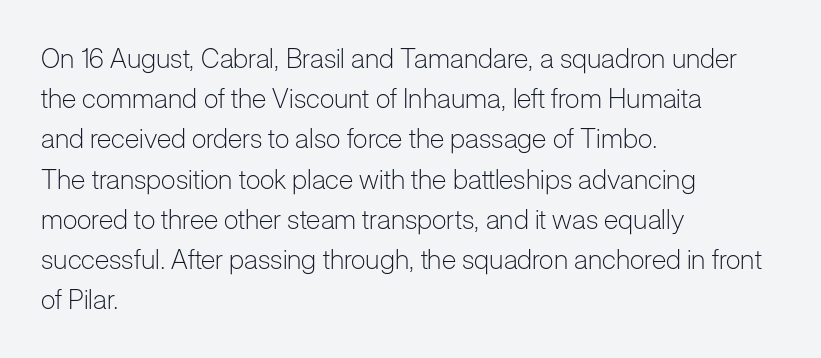
The image shows 27 px text type, upright; set left-aligned, normal line spacing (1.49x), normal letter spacing, not underlined.
